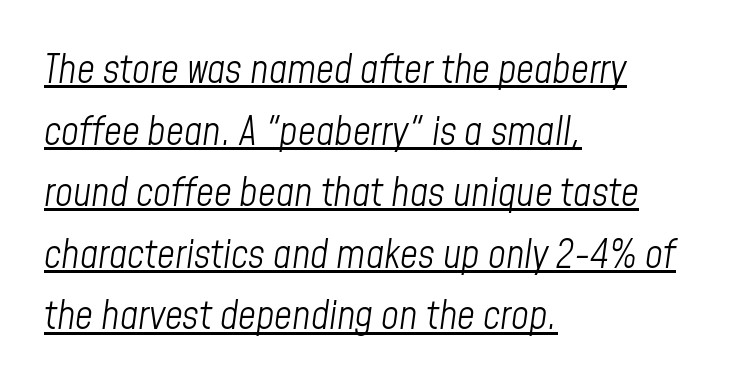
Q: Is the text bold? A: No.
Q: Is the text italic (slanted)? A: Yes, it leans right by about 8 degrees.
Q: Is the text underlined? A: Yes.
Q: How is the paragraph aligned? A: Left-aligned.
Q: Is the spacing between letters normal or unusually wide? A: Normal.
Q: Is the spacing between lines tight, normal or loose? A: Normal.
Q: Width (condensed, normal, or wide)? A: Condensed.
Q: Stroke contrast? A: Low.
Q: x-height? A: Medium.
Q: Monospaced? A: No.
